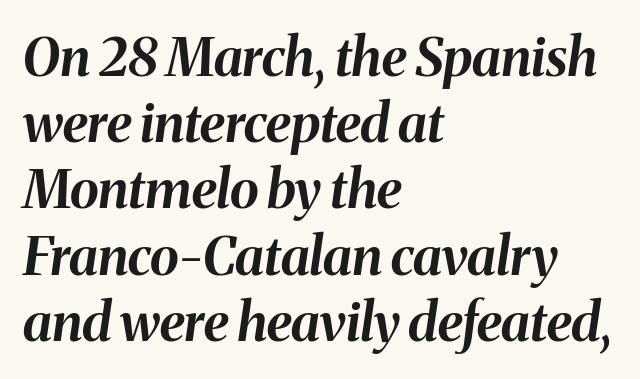
Q: Is the text bold? A: Yes.
Q: Is the text italic (slanted)? A: Yes, it leans right by about 8 degrees.
Q: Is the text underlined? A: No.
Q: How is the paragraph aligned? A: Left-aligned.
Q: Is the spacing between letters normal or unusually wide? A: Normal.
Q: Is the spacing between lines tight, normal or loose? A: Normal.
Q: Width (condensed, normal, or wide)? A: Normal.
Q: Stroke contrast? A: Medium.
Q: x-height? A: Medium.
Q: Monospaced? A: No.
